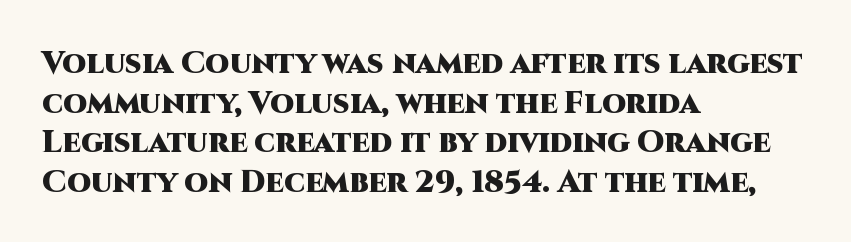
Q: Is the text bold? A: Yes.
Q: Is the text italic (slanted)? A: No, it is upright.
Q: Is the typeface a serif or a sans-serif typeface? A: Sans-serif.
Q: Is the text underlined? A: No.
Q: How is the paragraph aligned? A: Left-aligned.
Q: Is the spacing between letters normal or unusually wide? A: Normal.
Q: Is the spacing between lines tight, normal or loose? A: Normal.
Q: Width (condensed, normal, or wide)? A: Normal.
Q: Stroke contrast? A: High.
Q: x-height? A: Large.
Q: Monospaced? A: No.
